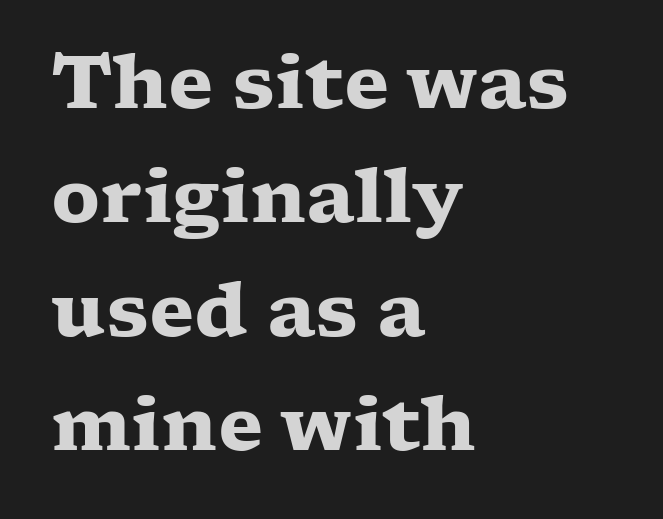
The image shows 74 px heavy, wide serif type, upright; set left-aligned, normal line spacing (1.54x), normal letter spacing, not underlined; low stroke contrast and a medium x-height.
